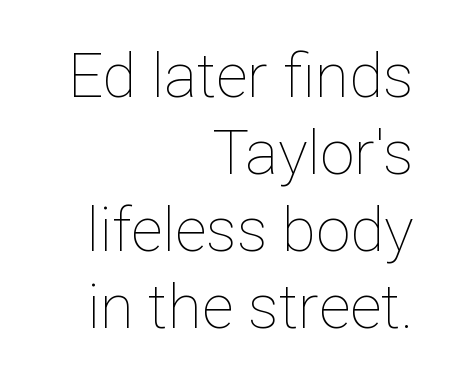
{"italic": "no", "bold": "no", "weight": "thin", "width": "normal", "stroke_contrast": "low", "x_height": "medium", "monospaced": "no", "underline": "no", "align": "right", "line_spacing_ratio": 1.24, "letter_spacing": "normal", "letter_spacing_em": 0.0, "glyph_px": 62}
